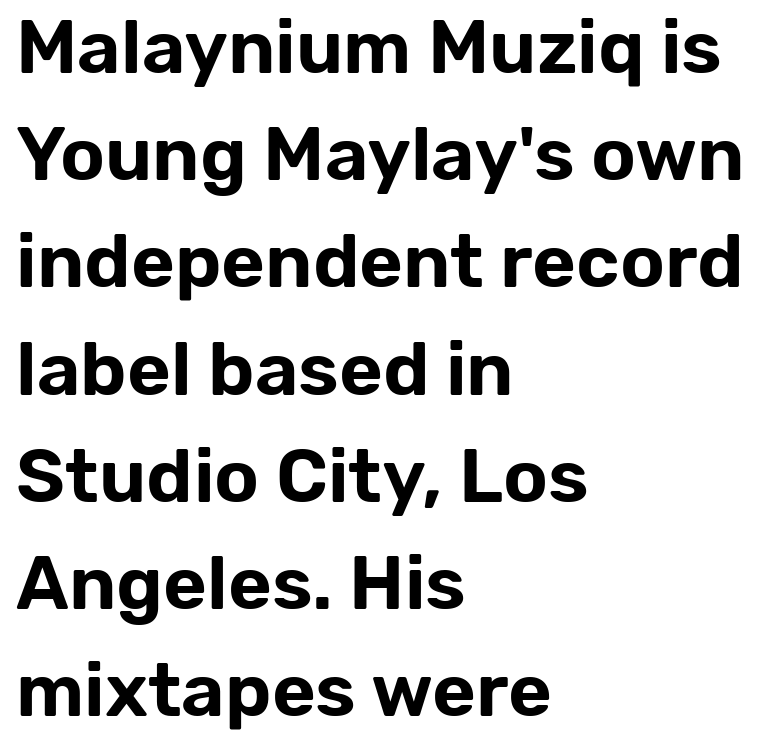
Q: Is the text italic (slanted)? A: No, it is upright.
Q: Is the typeface a serif or a sans-serif typeface? A: Sans-serif.
Q: Is the text underlined? A: No.
Q: How is the paragraph aligned? A: Left-aligned.
Q: Is the spacing between letters normal or unusually wide? A: Normal.
Q: Is the spacing between lines tight, normal or loose? A: Normal.
Q: Width (condensed, normal, or wide)? A: Normal.
Q: Stroke contrast? A: Low.
Q: x-height? A: Medium.
Q: Monospaced? A: No.
